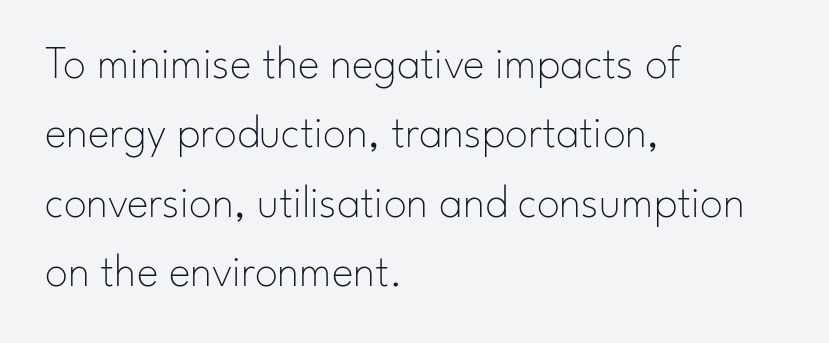
Q: Is the text bold? A: No.
Q: Is the text italic (slanted)? A: No, it is upright.
Q: Is the typeface a serif or a sans-serif typeface? A: Sans-serif.
Q: Is the text underlined? A: No.
Q: How is the paragraph aligned? A: Left-aligned.
Q: Is the spacing between letters normal or unusually wide? A: Normal.
Q: Is the spacing between lines tight, normal or loose? A: Normal.
Q: Width (condensed, normal, or wide)? A: Normal.
Q: Stroke contrast? A: Low.
Q: x-height? A: Small.
Q: Monospaced? A: No.
